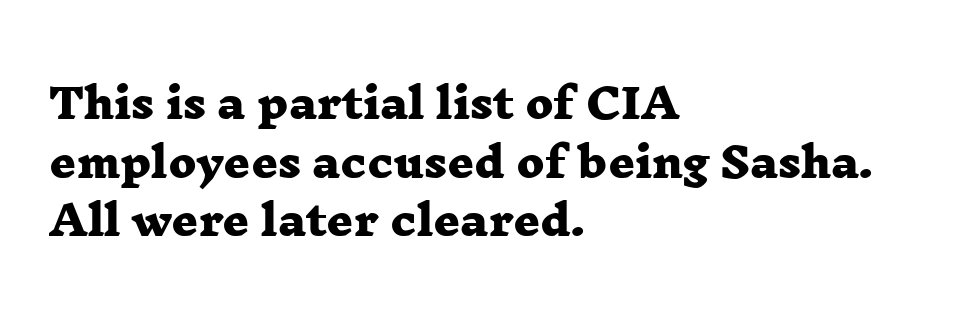
Q: Is the text bold? A: Yes.
Q: Is the typeface a serif or a sans-serif typeface? A: Serif.
Q: Is the text underlined? A: No.
Q: How is the paragraph aligned? A: Left-aligned.
Q: Is the spacing between letters normal or unusually wide? A: Normal.
Q: Is the spacing between lines tight, normal or loose? A: Normal.
Q: Width (condensed, normal, or wide)? A: Wide.
Q: Stroke contrast? A: Low.
Q: x-height? A: Medium.
Q: Monospaced? A: No.
